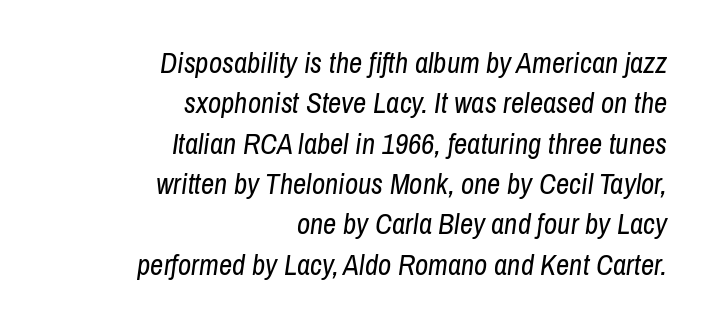
{"italic": "yes", "lean": "right", "slant_degrees": 8, "bold": "no", "weight": "regular", "width": "condensed", "stroke_contrast": "low", "x_height": "medium", "monospaced": "no", "underline": "no", "align": "right", "line_spacing": "normal", "line_spacing_ratio": 1.39, "letter_spacing": "normal", "letter_spacing_em": 0.0, "glyph_px": 29}
